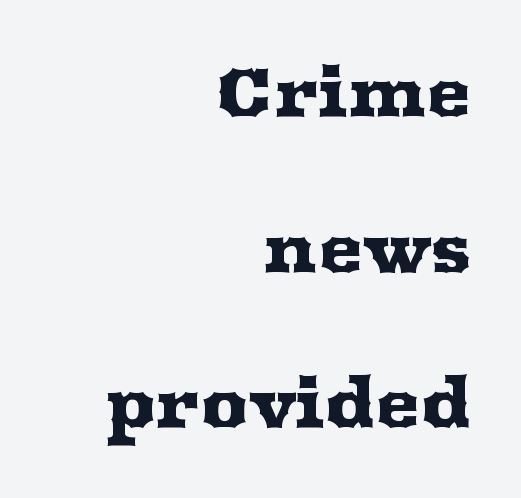
Q: Is the text italic (slanted)? A: No, it is upright.
Q: Is the typeface a serif or a sans-serif typeface? A: Serif.
Q: Is the text underlined? A: No.
Q: How is the paragraph aligned? A: Right-aligned.
Q: Is the spacing between letters normal or unusually wide? A: Normal.
Q: Is the spacing between lines tight, normal or loose? A: Loose.
Q: Width (condensed, normal, or wide)? A: Wide.
Q: Stroke contrast? A: Medium.
Q: x-height? A: Medium.
Q: Monospaced? A: No.
